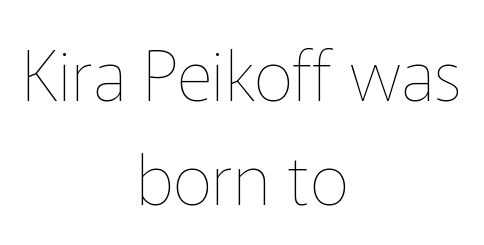
{"italic": "no", "bold": "no", "weight": "thin", "width": "normal", "stroke_contrast": "low", "x_height": "medium", "monospaced": "no", "underline": "no", "align": "center", "line_spacing": "normal", "line_spacing_ratio": 1.48, "letter_spacing": "normal", "letter_spacing_em": 0.0, "glyph_px": 70}
